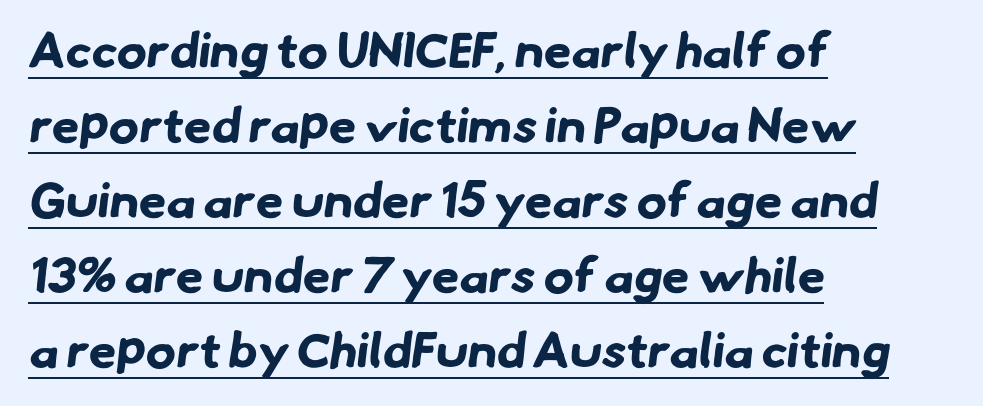
{"serif": "no", "bold": "yes", "weight": "bold", "width": "normal", "stroke_contrast": "low", "x_height": "small", "monospaced": "no", "underline": "yes", "align": "left", "line_spacing": "normal", "line_spacing_ratio": 1.5, "letter_spacing": "normal", "letter_spacing_em": 0.0, "glyph_px": 50}
